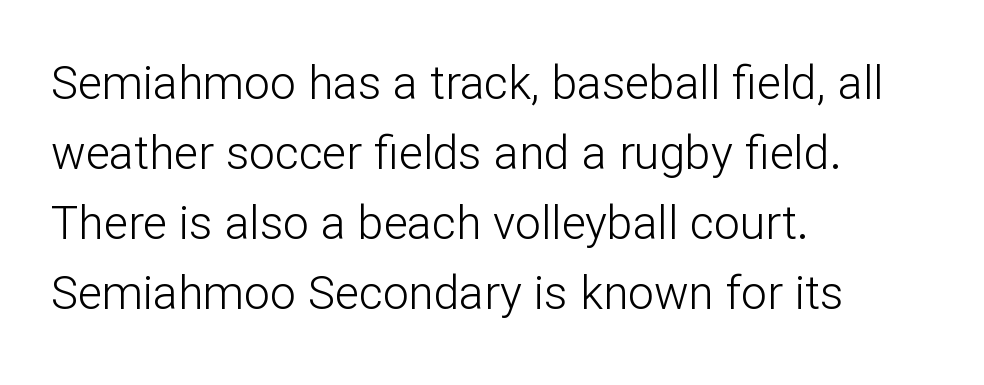
Q: Is the text bold? A: No.
Q: Is the text italic (slanted)? A: No, it is upright.
Q: Is the typeface a serif or a sans-serif typeface? A: Sans-serif.
Q: Is the text underlined? A: No.
Q: How is the paragraph aligned? A: Left-aligned.
Q: Is the spacing between letters normal or unusually wide? A: Normal.
Q: Is the spacing between lines tight, normal or loose? A: Normal.
Q: Width (condensed, normal, or wide)? A: Normal.
Q: Stroke contrast? A: Low.
Q: x-height? A: Medium.
Q: Monospaced? A: No.
